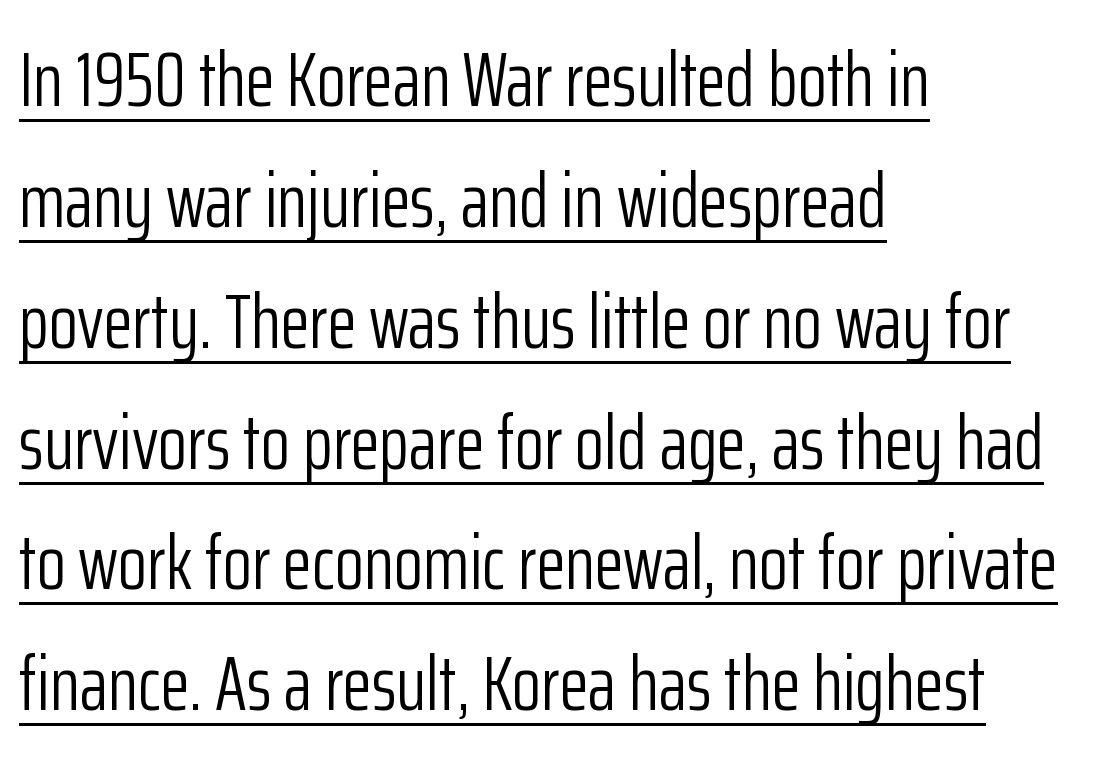
{"serif": "no", "italic": "no", "bold": "no", "weight": "light", "width": "condensed", "stroke_contrast": "low", "x_height": "medium", "monospaced": "no", "underline": "yes", "align": "left", "line_spacing": "normal", "line_spacing_ratio": 1.59, "letter_spacing": "normal", "letter_spacing_em": 0.0, "glyph_px": 76}
